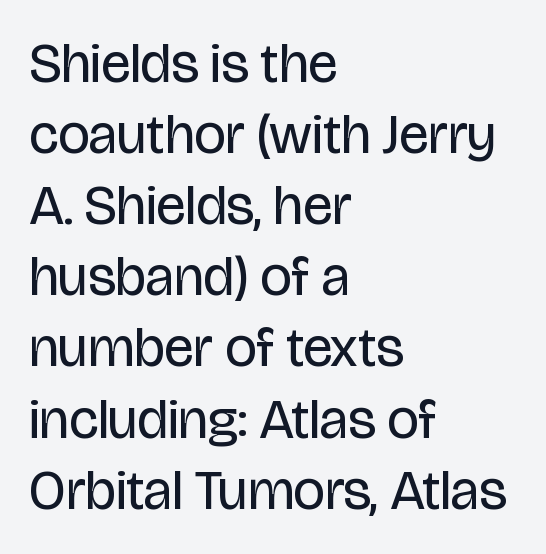
The image shows 56 px regular-weight, condensed sans-serif type, upright; set left-aligned, normal line spacing (1.27x), normal letter spacing, not underlined; low stroke contrast and a large x-height.
